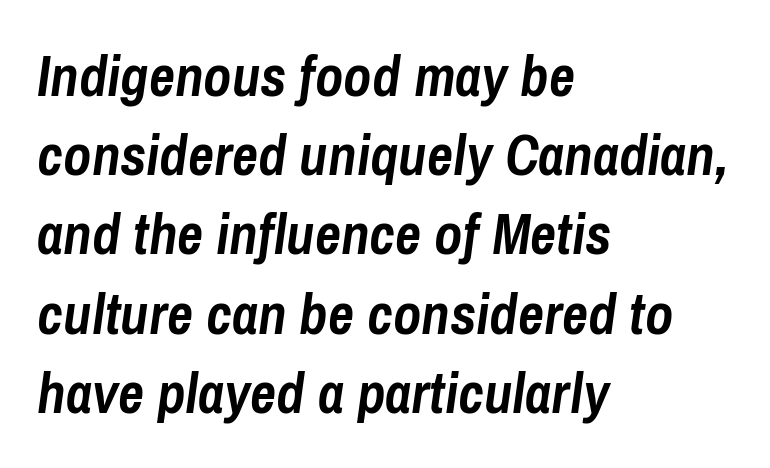
These lines are rendered in a variable-pitch font. Vertical spacing — default. The strokes are fattened all the way to bold. A typesetter would call this zero additional tracking. Designer's note — italics engaged.
